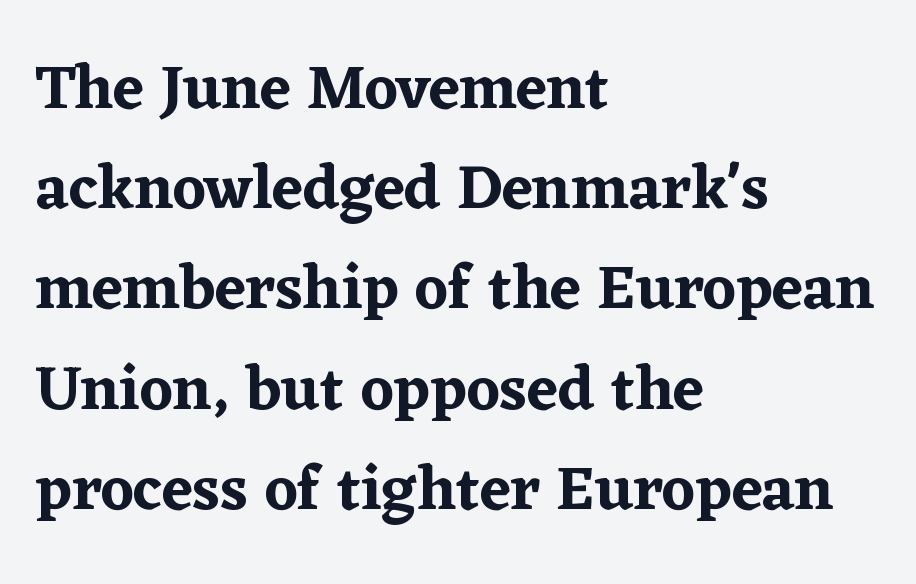
Q: Is the text italic (slanted)? A: No, it is upright.
Q: Is the typeface a serif or a sans-serif typeface? A: Serif.
Q: Is the text underlined? A: No.
Q: How is the paragraph aligned? A: Left-aligned.
Q: Is the spacing between letters normal or unusually wide? A: Normal.
Q: Is the spacing between lines tight, normal or loose? A: Normal.
Q: Width (condensed, normal, or wide)? A: Normal.
Q: Stroke contrast? A: Low.
Q: x-height? A: Medium.
Q: Monospaced? A: No.
